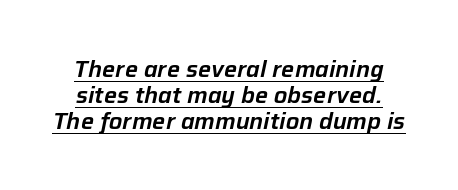
{"italic": "yes", "lean": "right", "slant_degrees": 12, "underline": "yes", "line_spacing": "tight", "line_spacing_ratio": 1.13, "letter_spacing": "normal", "letter_spacing_em": 0.0, "glyph_px": 23}
